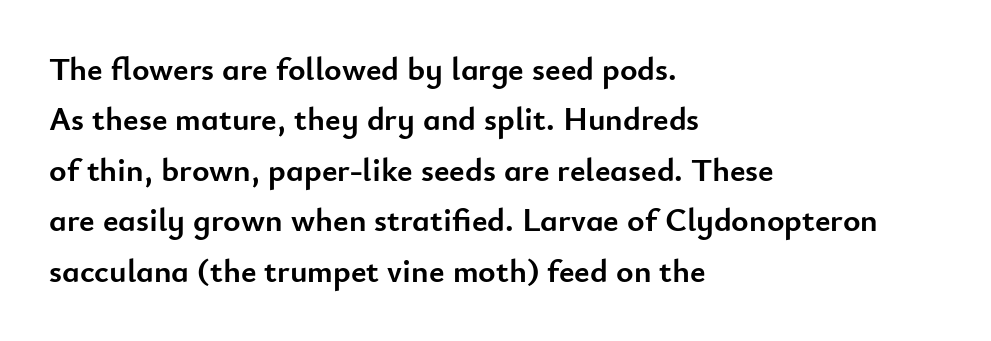
{"serif": "no", "italic": "no", "bold": "yes", "weight": "semibold", "width": "normal", "stroke_contrast": "low", "x_height": "small", "monospaced": "no", "underline": "no", "align": "left", "line_spacing": "normal", "line_spacing_ratio": 1.53, "letter_spacing": "normal", "letter_spacing_em": 0.0, "glyph_px": 33}
